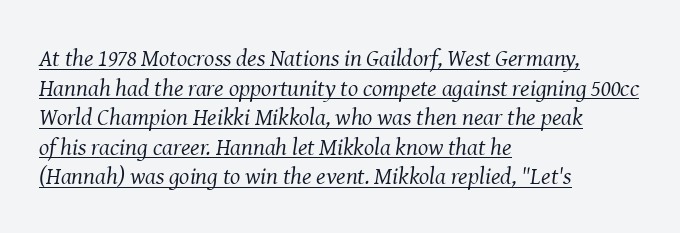
The image shows 24 px text type, italic (leaning right); set left-aligned, line spacing 1.23x, normal letter spacing, underlined.
